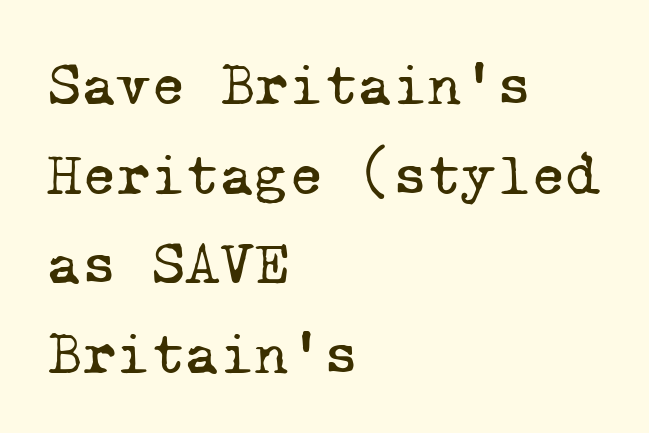
The image shows 59 px regular-weight serif type, monospaced; set left-aligned, normal line spacing (1.52x), normal letter spacing, not underlined; low stroke contrast and a medium x-height.
